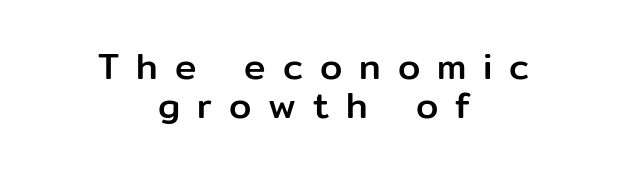
Q: Is the text italic (slanted)? A: No, it is upright.
Q: Is the typeface a serif or a sans-serif typeface? A: Sans-serif.
Q: Is the text underlined? A: No.
Q: How is the paragraph aligned? A: Centered.
Q: Is the spacing between letters normal or unusually wide? A: Unusually wide.
Q: Is the spacing between lines tight, normal or loose? A: Tight.
Q: Width (condensed, normal, or wide)? A: Normal.
Q: Stroke contrast? A: Low.
Q: x-height? A: Medium.
Q: Monospaced? A: No.
